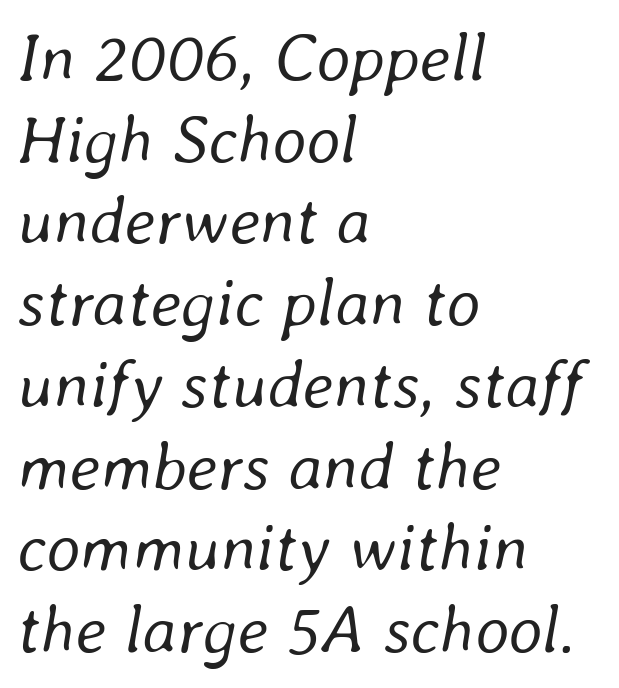
Caption: multi-line text, flush left, ragged right. How are the letters spaced? Ordinarily, with no added tracking. Quick note: underline off. No heavy texture on the line: the type isn't bold.
